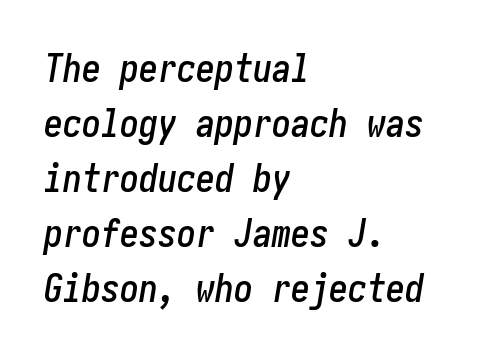
The image shows 38 px condensed type, italic (leaning right); set left-aligned, normal line spacing (1.45x), normal letter spacing, not underlined; low stroke contrast and a medium x-height.
